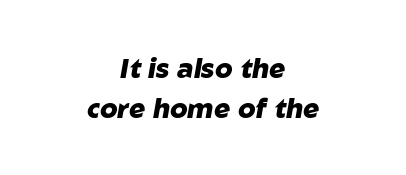
The image shows 27 px bold type, italic (leaning right); set centered, normal line spacing (1.48x), normal letter spacing, not underlined.
